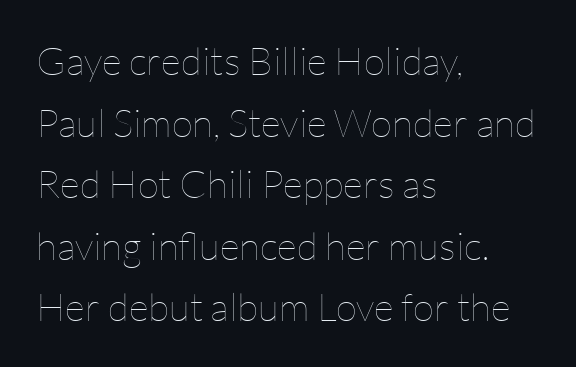
Vertical spacing — default. The lines in this sample share a left origin and differ only in where they stop. Each letter keeps its own natural width here, so spacing adapts to shape. Heft: none added — not bold. The lettering holds an erect, upright posture throughout.
